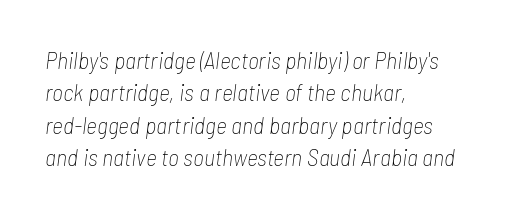
Q: Is the text bold? A: No.
Q: Is the text italic (slanted)? A: Yes, it leans right by about 7 degrees.
Q: Is the text underlined? A: No.
Q: How is the paragraph aligned? A: Left-aligned.
Q: Is the spacing between letters normal or unusually wide? A: Normal.
Q: Is the spacing between lines tight, normal or loose? A: Normal.
